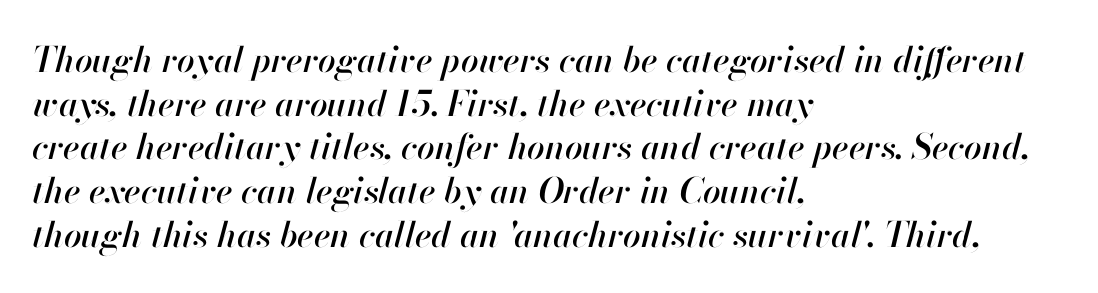
Quick note: underline off. The lines in this sample share a left origin and differ only in where they stop. Rendered with sloped, italic letterforms. In terms of letterspacing, this is plain default setting.
